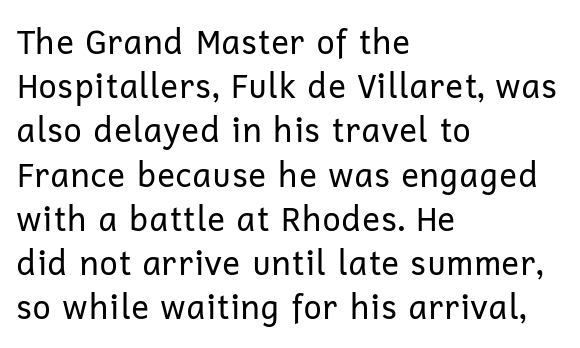
The lettering holds an erect, upright posture throughout. To sum up the face: it is a sans, with no serifs. The strokes carry an ordinary text weight at most. Clear beneath every line of the passage. Vertically, the passage feels balanced, rows spaced as you'd expect.
